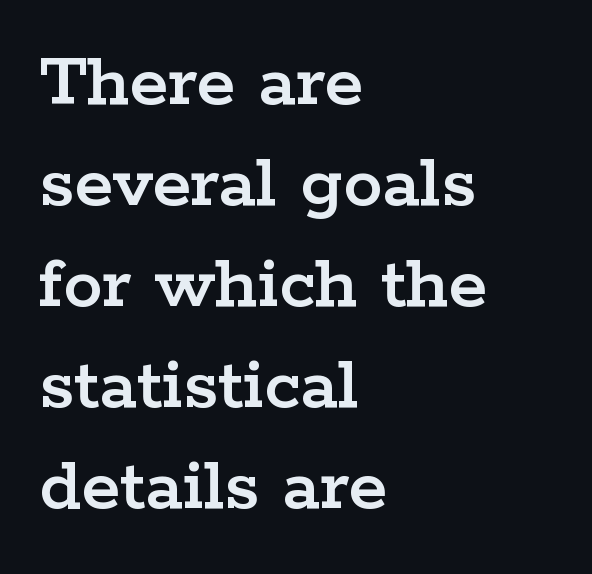
The image shows 79 px wide serif type, upright; set left-aligned, normal line spacing (1.28x), normal letter spacing, not underlined; low stroke contrast and a medium x-height.
